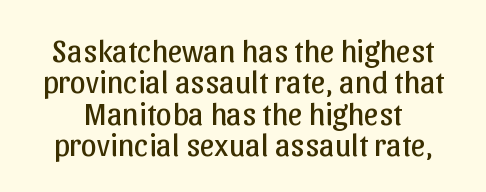
The image shows 32 px regular-weight sans-serif type, upright; set tight line spacing (0.98x), normal letter spacing, not underlined; low stroke contrast and a medium x-height.
